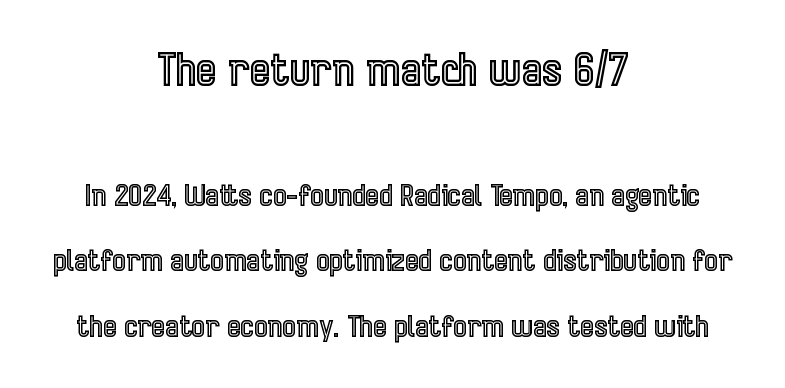
Honestly, there is no underline to notice here at all. The rag falls on both sides of this text block equally. In terms of leading, this rendering errs on the spacious side. This sample has the flowing, uneven cadence of proportional lettering.
